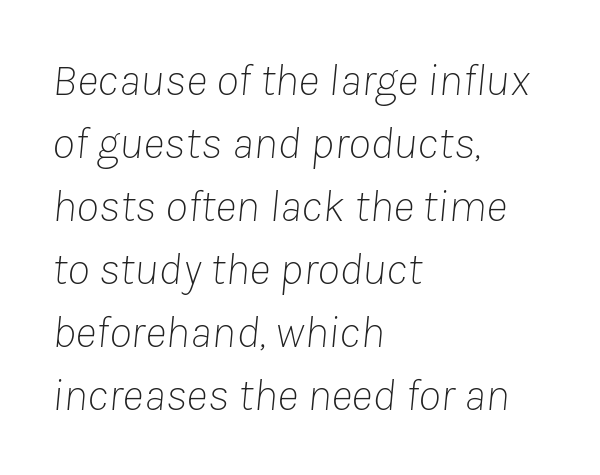
{"italic": "yes", "lean": "right", "slant_degrees": 8, "bold": "no", "weight": "thin", "width": "normal", "stroke_contrast": "low", "x_height": "medium", "monospaced": "no", "underline": "no", "align": "left", "line_spacing": "normal", "line_spacing_ratio": 1.37, "letter_spacing": "normal", "letter_spacing_em": 0.0, "glyph_px": 46}
